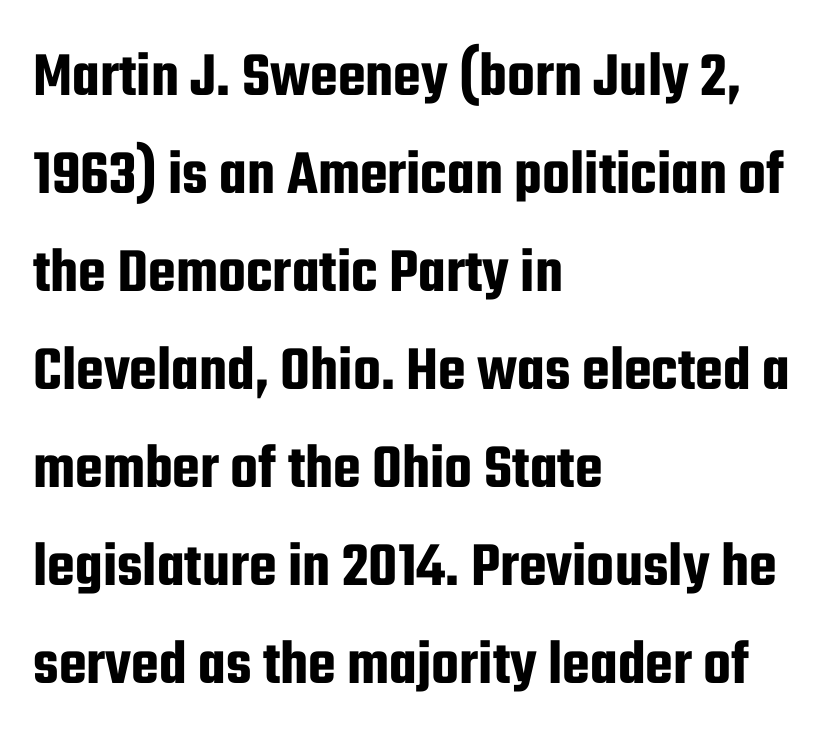
Letter spacing: default. The font family rendered here belongs to the sans-serif group. These lines are rendered in a variable-pitch font. Horizontally, the lines are justified to the leading edge only.
